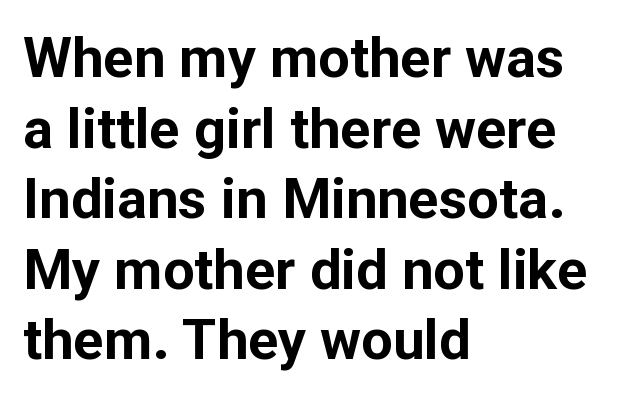
Q: Is the text bold? A: Yes.
Q: Is the text italic (slanted)? A: No, it is upright.
Q: Is the typeface a serif or a sans-serif typeface? A: Sans-serif.
Q: Is the text underlined? A: No.
Q: How is the paragraph aligned? A: Left-aligned.
Q: Is the spacing between letters normal or unusually wide? A: Normal.
Q: Is the spacing between lines tight, normal or loose? A: Normal.
Q: Width (condensed, normal, or wide)? A: Normal.
Q: Stroke contrast? A: Low.
Q: x-height? A: Medium.
Q: Monospaced? A: No.
